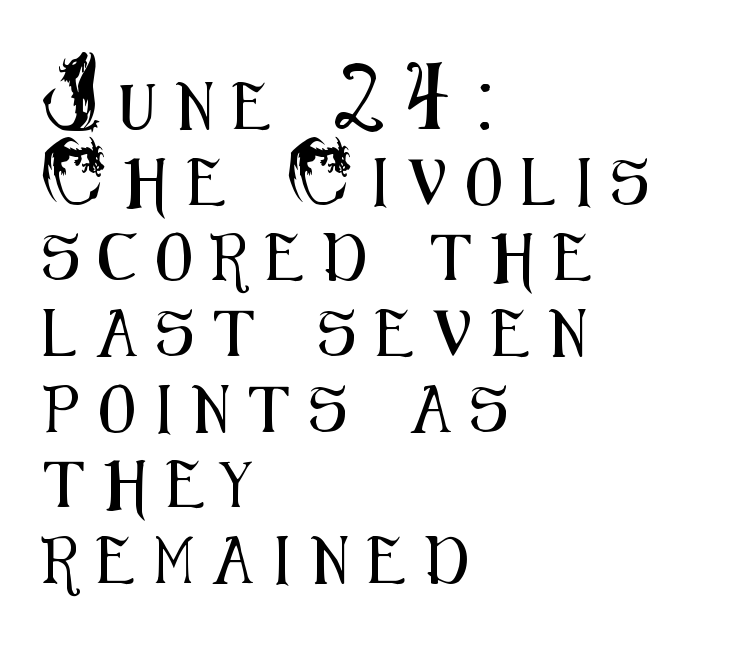
Q: Is the text italic (slanted)? A: No, it is upright.
Q: Is the typeface a serif or a sans-serif typeface? A: Sans-serif.
Q: Is the text underlined? A: No.
Q: How is the paragraph aligned? A: Left-aligned.
Q: Is the spacing between letters normal or unusually wide? A: Unusually wide.
Q: Is the spacing between lines tight, normal or loose? A: Normal.
Q: Width (condensed, normal, or wide)? A: Condensed.
Q: Stroke contrast? A: Medium.
Q: x-height? A: Small.
Q: Monospaced? A: No.
